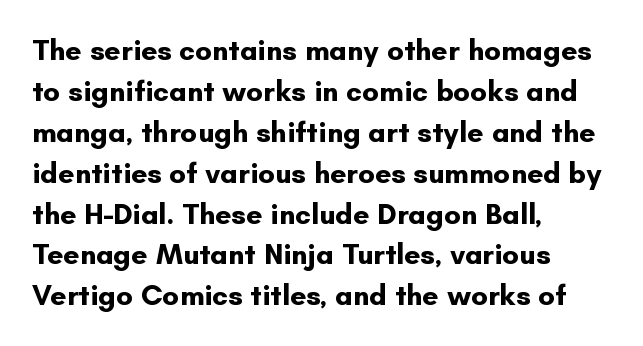
The image shows 29 px bold sans-serif type, upright; set left-aligned, normal line spacing (1.41x), normal letter spacing, not underlined; low stroke contrast and a small x-height.
